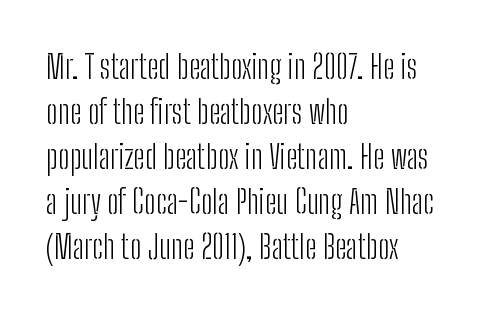
{"serif": "no", "italic": "no", "bold": "no", "weight": "light", "width": "condensed", "stroke_contrast": "low", "x_height": "medium", "monospaced": "no", "underline": "no", "align": "left", "line_spacing": "normal", "line_spacing_ratio": 1.36, "letter_spacing": "normal", "letter_spacing_em": 0.0, "glyph_px": 33}
